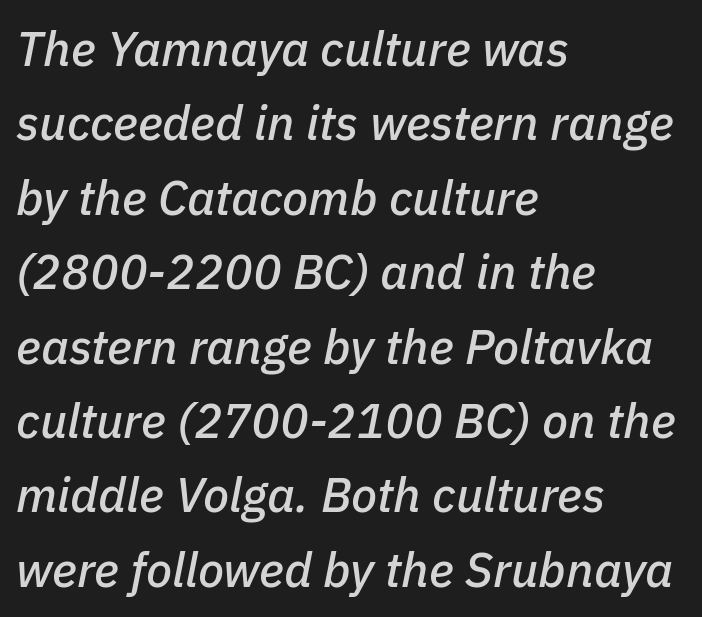
The image shows 48 px text type, italic (leaning right); set left-aligned, normal line spacing (1.55x), normal letter spacing, not underlined; low stroke contrast and a medium x-height.
